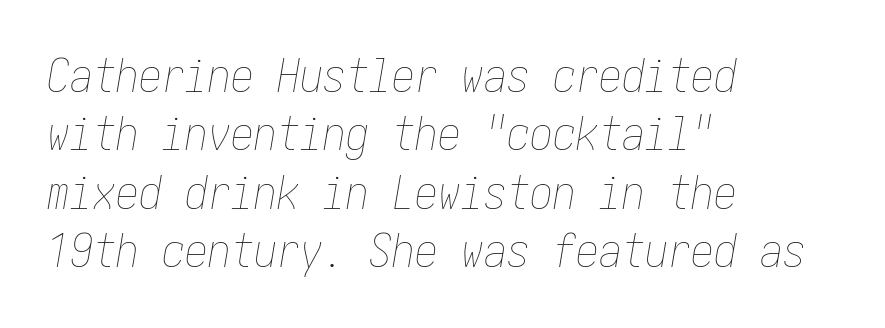
Honestly, there is no underline to notice here at all. Think standard paragraph weight, or any step lighter than that. The designer left line spacing at the default. Compared with typical body copy, the letter spacing here is the same.
